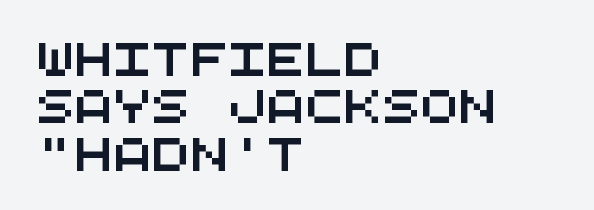
Q: Is the typeface a serif or a sans-serif typeface? A: Sans-serif.
Q: Is the text underlined? A: No.
Q: How is the paragraph aligned? A: Left-aligned.
Q: Is the spacing between letters normal or unusually wide? A: Normal.
Q: Is the spacing between lines tight, normal or loose? A: Normal.
Q: Width (condensed, normal, or wide)? A: Wide.
Q: Stroke contrast? A: Medium.
Q: x-height? A: Large.
Q: Monospaced? A: Yes.
